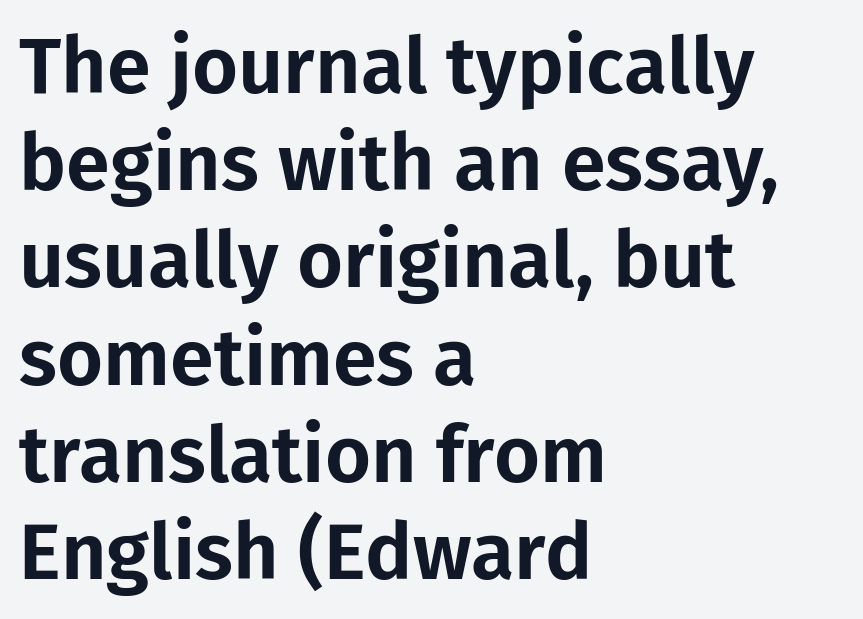
{"serif": "no", "italic": "no", "width": "normal", "stroke_contrast": "low", "x_height": "medium", "monospaced": "no", "underline": "no", "align": "left", "line_spacing_ratio": 1.23, "letter_spacing": "normal", "letter_spacing_em": 0.0, "glyph_px": 79}
